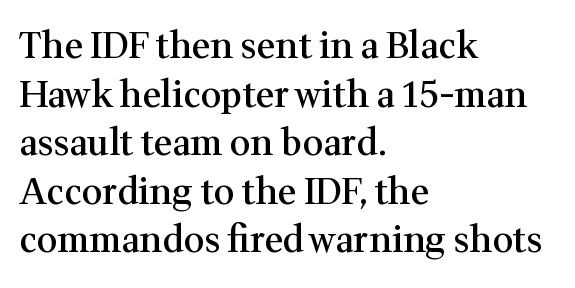
{"serif": "yes", "italic": "no", "bold": "semi", "weight": "semibold", "width": "normal", "stroke_contrast": "medium", "x_height": "medium", "monospaced": "no", "underline": "no", "align": "left", "line_spacing": "normal", "line_spacing_ratio": 1.35, "letter_spacing": "normal", "letter_spacing_em": 0.0, "glyph_px": 36}
